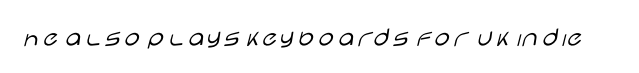
{"serif": "no", "bold": "no", "weight": "light", "width": "wide", "stroke_contrast": "low", "x_height": "large", "monospaced": "no", "underline": "no", "letter_spacing": "normal", "letter_spacing_em": 0.0, "glyph_px": 28}
